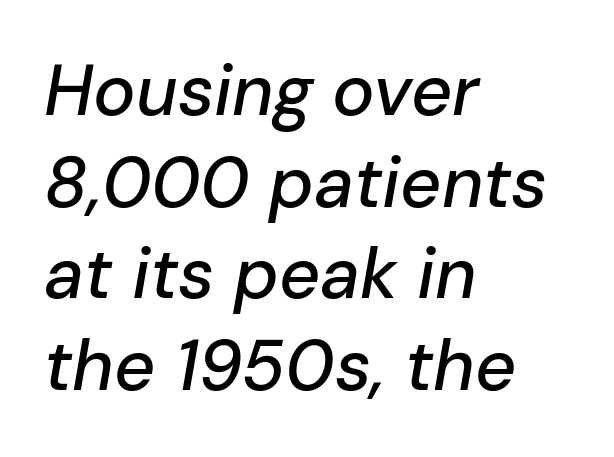
{"italic": "yes", "lean": "right", "slant_degrees": 10, "width": "normal", "stroke_contrast": "low", "x_height": "medium", "monospaced": "no", "underline": "no", "align": "left", "line_spacing": "normal", "line_spacing_ratio": 1.29, "letter_spacing": "normal", "letter_spacing_em": 0.0, "glyph_px": 71}
